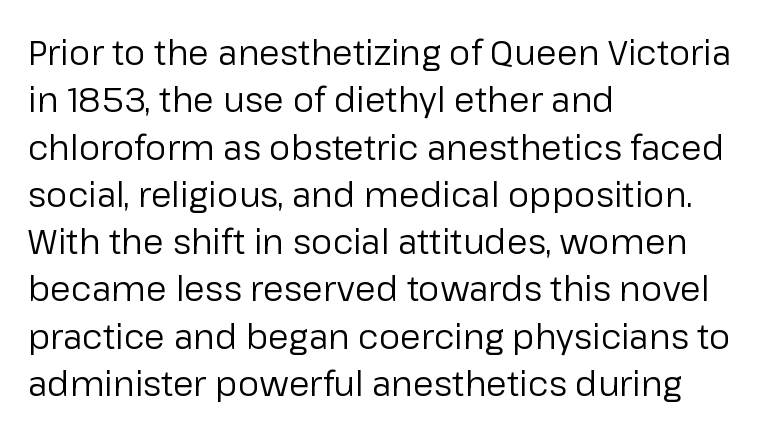
Q: Is the text bold? A: No.
Q: Is the text italic (slanted)? A: No, it is upright.
Q: Is the typeface a serif or a sans-serif typeface? A: Sans-serif.
Q: Is the text underlined? A: No.
Q: How is the paragraph aligned? A: Left-aligned.
Q: Is the spacing between letters normal or unusually wide? A: Normal.
Q: Is the spacing between lines tight, normal or loose? A: Normal.
Q: Width (condensed, normal, or wide)? A: Normal.
Q: Stroke contrast? A: Low.
Q: x-height? A: Medium.
Q: Monospaced? A: No.
